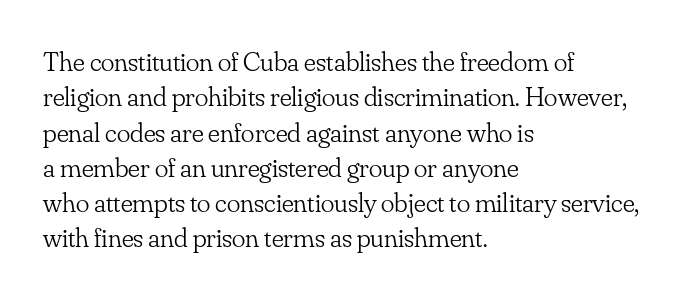
Q: Is the text bold? A: No.
Q: Is the text italic (slanted)? A: No, it is upright.
Q: Is the typeface a serif or a sans-serif typeface? A: Serif.
Q: Is the text underlined? A: No.
Q: How is the paragraph aligned? A: Left-aligned.
Q: Is the spacing between letters normal or unusually wide? A: Normal.
Q: Is the spacing between lines tight, normal or loose? A: Normal.
Q: Width (condensed, normal, or wide)? A: Normal.
Q: Stroke contrast? A: Low.
Q: x-height? A: Small.
Q: Monospaced? A: No.
